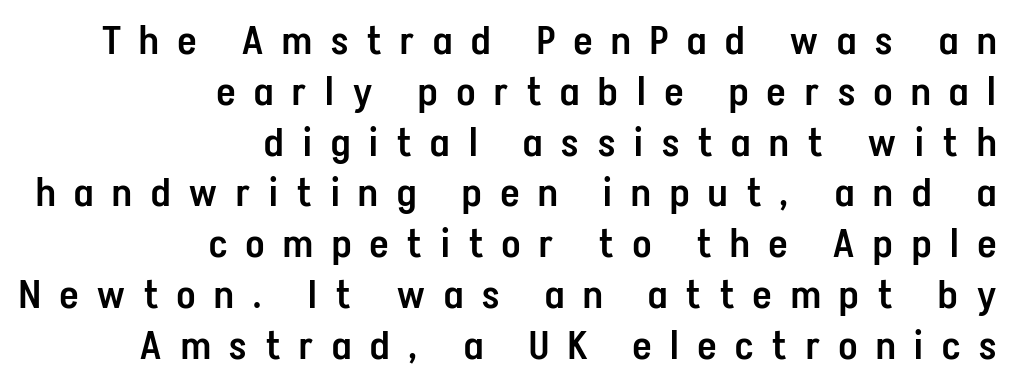
Posture: upright roman. The foot of each line stays bare and open. The setting favours the right margin, as signatures and pull-quotes sometimes do. Does the weight exceed regular? Yes, but only to semibold.
